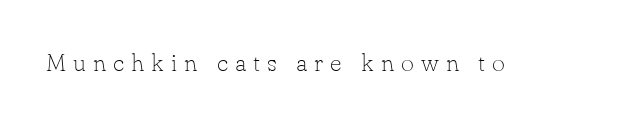
Q: Is the text bold? A: No.
Q: Is the text italic (slanted)? A: No, it is upright.
Q: Is the text underlined? A: No.
Q: Is the spacing between letters normal or unusually wide? A: Unusually wide.
